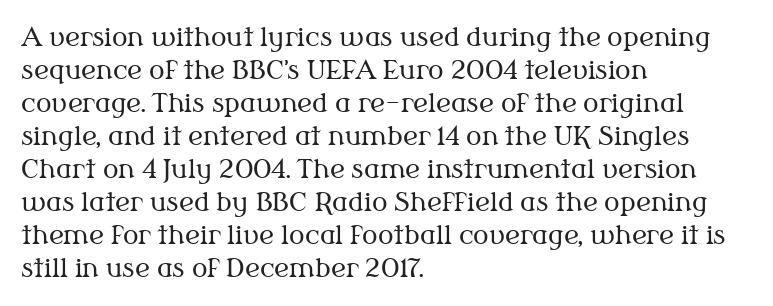
When letters stand straight like this, we call the style roman or upright. These lines sit exactly where default settings would place them. Students, note that the glyphs here touch the page at normal intervals. The passage shown is not bold in any degree. In CSS terms this would be text-align: left. Underlining? Definitely not there.
